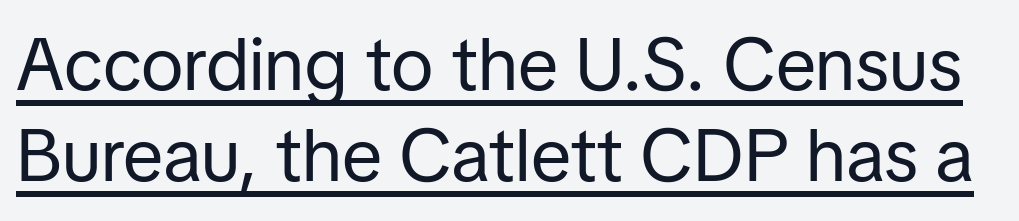
The image shows 74 px regular-weight sans-serif type, upright; set line spacing 1.23x, normal letter spacing, underlined; low stroke contrast and a medium x-height.
